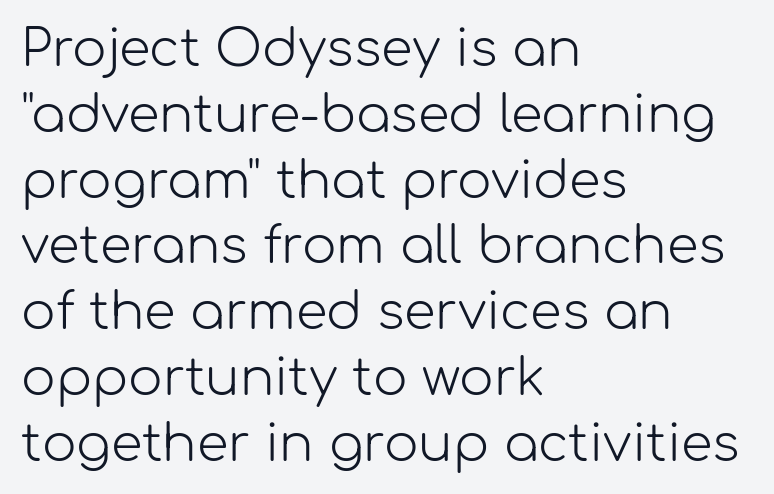
The image shows 51 px light sans-serif type, upright; set left-aligned, normal line spacing (1.29x), normal letter spacing, not underlined; low stroke contrast and a medium x-height.
